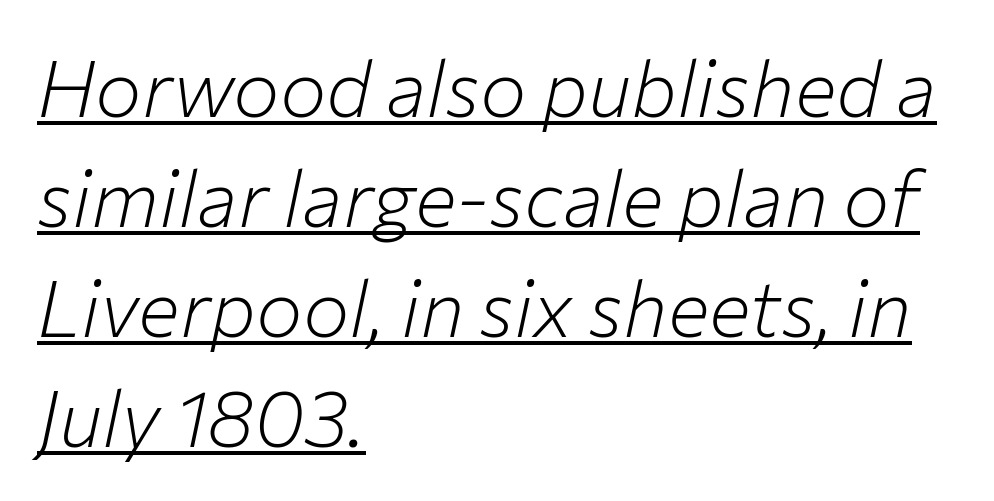
The face looks like a standard text weight, possibly lighter. The rendering anchors every line to the left-hand side. These lines are rendered in a variable-pitch font. How would I describe the line gaps? Plain and ordinary.
